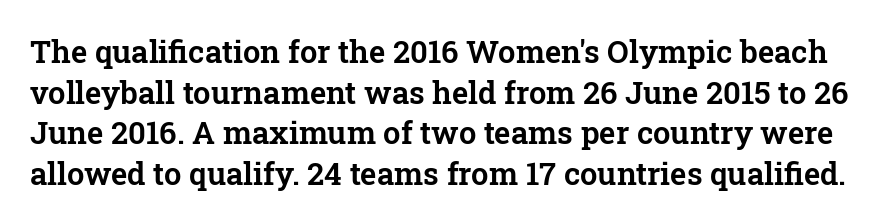
Each word holds together tightly as a unit, with standard inter-letter gaps. Vertically, the passage feels balanced, rows spaced as you'd expect. The passage shown is typed in a proportional face where columns would drift. Check where the strokes stop: tiny serifs finish them off. Lines of text with bare space underneath. Quick note: not italic, upright.
